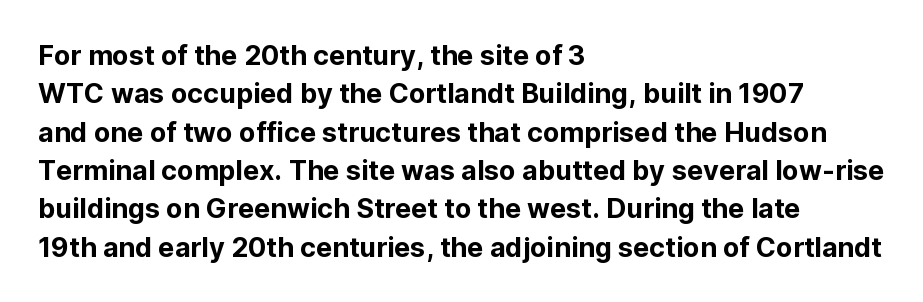
{"italic": "no", "underline": "no", "align": "left", "line_spacing": "normal", "line_spacing_ratio": 1.42, "letter_spacing": "normal", "letter_spacing_em": 0.0, "glyph_px": 27}
